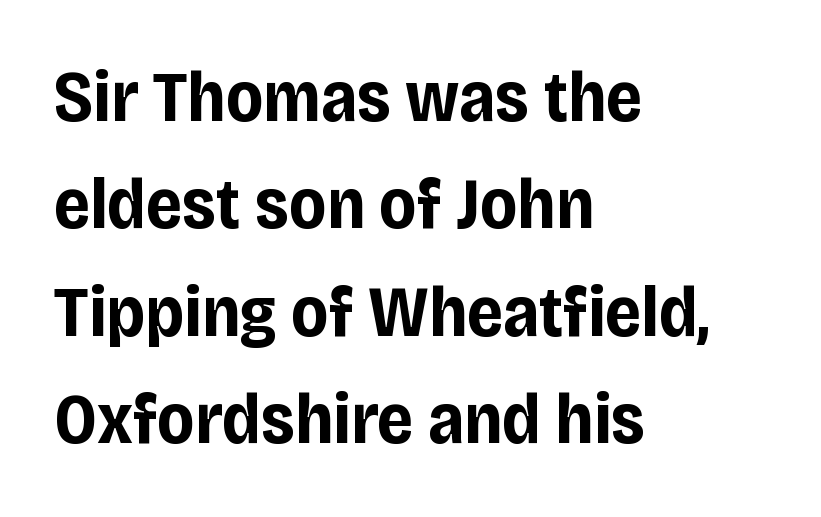
The image shows 72 px bold, condensed sans-serif type, upright; set left-aligned, normal line spacing (1.49x), normal letter spacing, not underlined; low stroke contrast and a large x-height.
